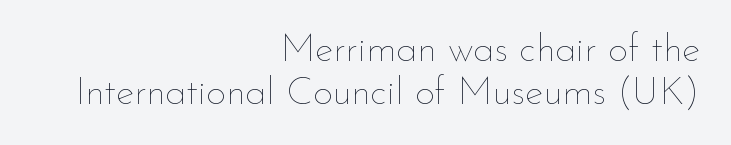
{"italic": "no", "bold": "no", "weight": "thin", "width": "normal", "stroke_contrast": "low", "x_height": "small", "monospaced": "no", "underline": "no", "align": "right", "line_spacing": "tight", "line_spacing_ratio": 1.1, "letter_spacing": "normal", "letter_spacing_em": 0.0, "glyph_px": 39}
